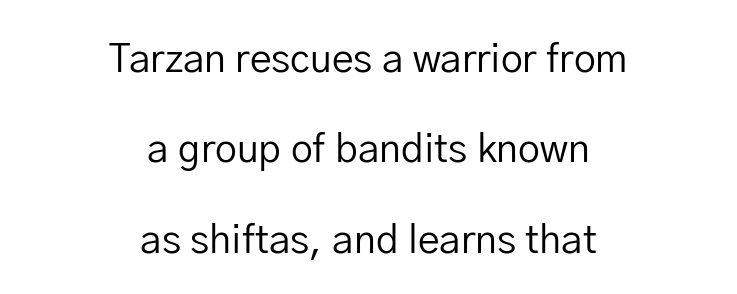
Q: Is the text bold? A: No.
Q: Is the text italic (slanted)? A: No, it is upright.
Q: Is the typeface a serif or a sans-serif typeface? A: Sans-serif.
Q: Is the text underlined? A: No.
Q: How is the paragraph aligned? A: Centered.
Q: Is the spacing between letters normal or unusually wide? A: Normal.
Q: Is the spacing between lines tight, normal or loose? A: Loose.
Q: Width (condensed, normal, or wide)? A: Normal.
Q: Stroke contrast? A: Low.
Q: x-height? A: Medium.
Q: Monospaced? A: No.
